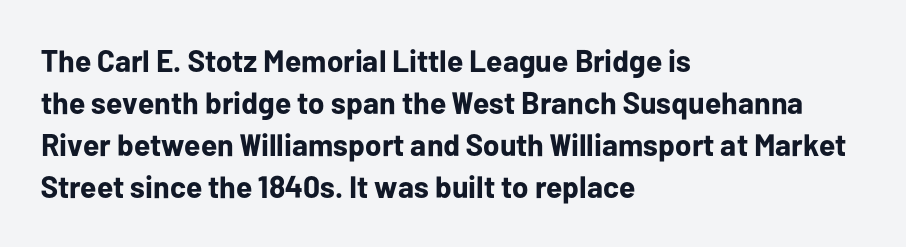
The image shows 31 px bold sans-serif type, upright; set left-aligned, normal line spacing (1.36x), normal letter spacing, not underlined; low stroke contrast and a medium x-height.
